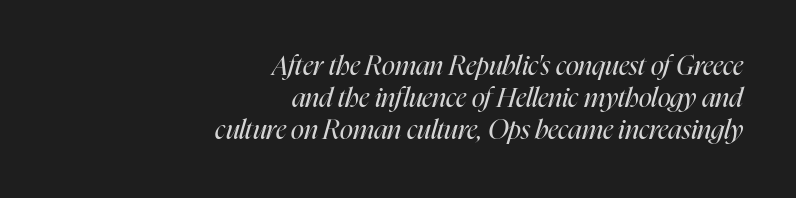
Q: Is the text bold? A: No.
Q: Is the text italic (slanted)? A: Yes, it leans right by about 16 degrees.
Q: Is the text underlined? A: No.
Q: How is the paragraph aligned? A: Right-aligned.
Q: Is the spacing between letters normal or unusually wide? A: Normal.
